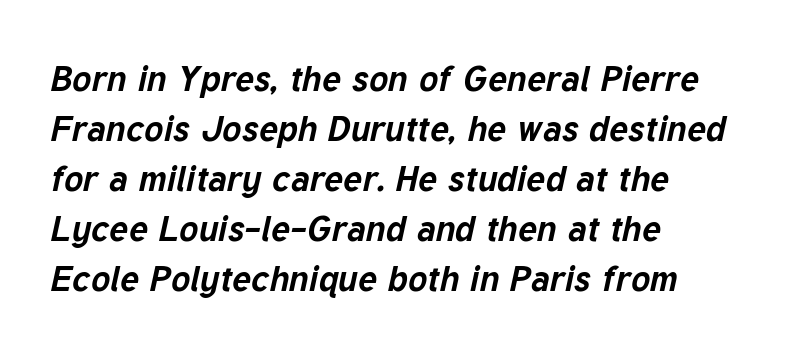
Q: Is the text bold? A: Yes.
Q: Is the text italic (slanted)? A: Yes, it leans right by about 12 degrees.
Q: Is the text underlined? A: No.
Q: How is the paragraph aligned? A: Left-aligned.
Q: Is the spacing between letters normal or unusually wide? A: Normal.
Q: Is the spacing between lines tight, normal or loose? A: Normal.
Q: Width (condensed, normal, or wide)? A: Normal.
Q: Stroke contrast? A: Low.
Q: x-height? A: Medium.
Q: Monospaced? A: No.
